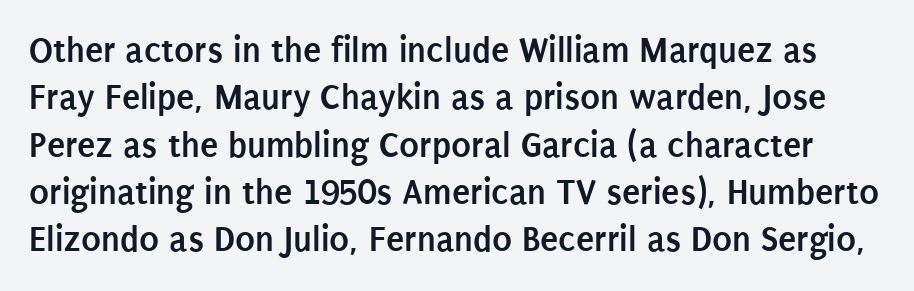
The image shows 37 px semibold, condensed sans-serif type, upright; set normal line spacing (1.28x), normal letter spacing, not underlined; low stroke contrast and a large x-height.
